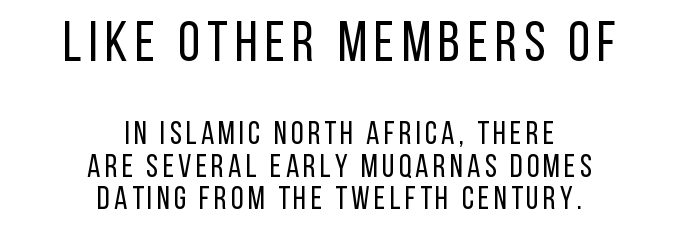
Q: Is the text bold? A: No.
Q: Is the text italic (slanted)? A: No, it is upright.
Q: Is the typeface a serif or a sans-serif typeface? A: Sans-serif.
Q: Is the text underlined? A: No.
Q: How is the paragraph aligned? A: Centered.
Q: Is the spacing between lines tight, normal or loose? A: Tight.
Q: Which block of text is set in a larger size, the first (top) or the second (bottom)? A: The first (top) one.
Q: Width (condensed, normal, or wide)? A: Condensed.
Q: Stroke contrast? A: Low.
Q: x-height? A: Large.
Q: Monospaced? A: No.
